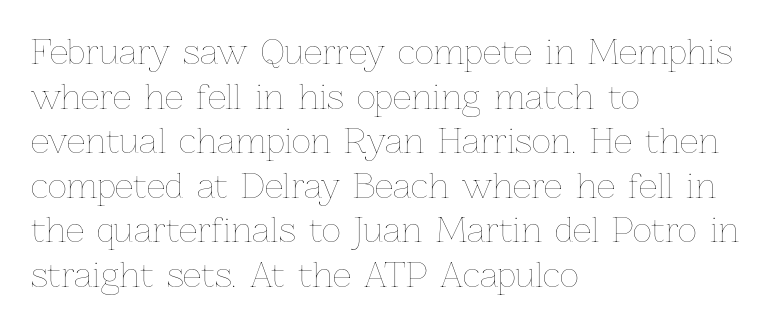
Q: Is the text bold? A: No.
Q: Is the text italic (slanted)? A: No, it is upright.
Q: Is the text underlined? A: No.
Q: How is the paragraph aligned? A: Left-aligned.
Q: Is the spacing between letters normal or unusually wide? A: Normal.
Q: Is the spacing between lines tight, normal or loose? A: Normal.
Q: Width (condensed, normal, or wide)? A: Normal.
Q: Stroke contrast? A: Low.
Q: x-height? A: Medium.
Q: Monospaced? A: No.
